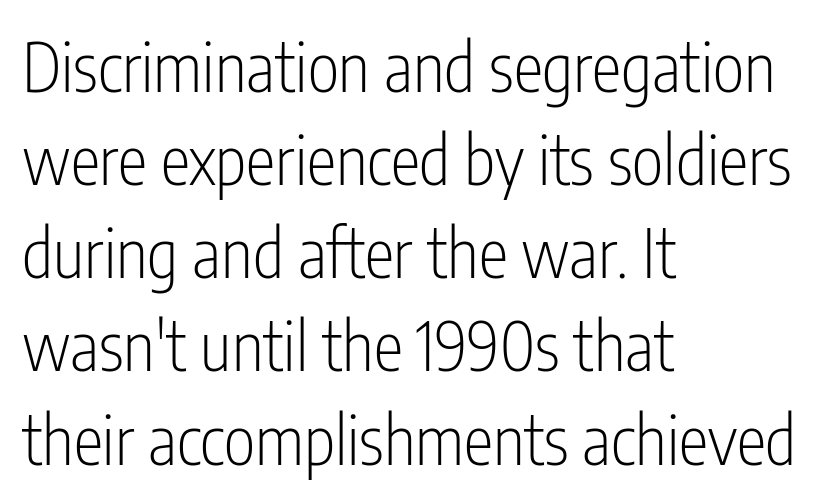
Any mark beneath the type? The region is blank. Posture: vertical. Is the type heavy? It reads as light-to-regular instead. The characters display no serif detailing; their extremities are plain. Leading matches the norm, producing a regular column. A typesetter would call this proportional, since set widths differ per character.
